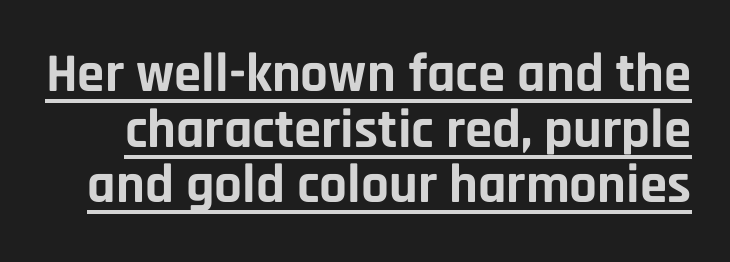
{"serif": "no", "italic": "no", "bold": "yes", "weight": "bold", "width": "normal", "stroke_contrast": "low", "x_height": "large", "monospaced": "no", "underline": "yes", "line_spacing": "tight", "line_spacing_ratio": 1.01, "letter_spacing": "normal", "letter_spacing_em": 0.0, "glyph_px": 55}
